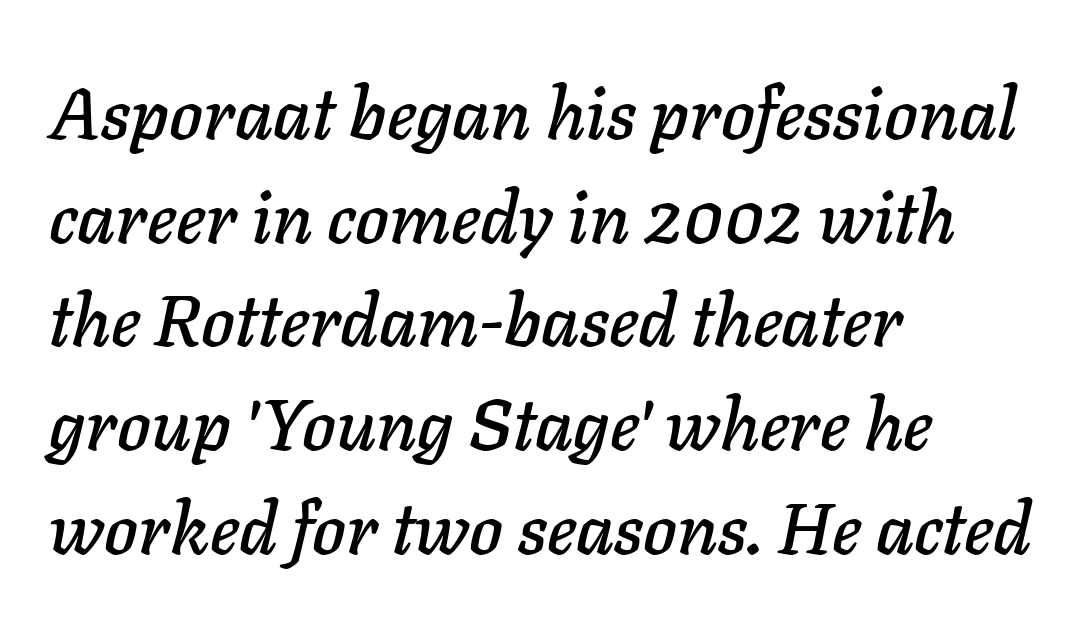
{"italic": "yes", "lean": "right", "slant_degrees": 11, "width": "normal", "stroke_contrast": "low", "x_height": "medium", "monospaced": "no", "underline": "no", "align": "left", "line_spacing": "normal", "line_spacing_ratio": 1.44, "letter_spacing": "normal", "letter_spacing_em": 0.0, "glyph_px": 72}
